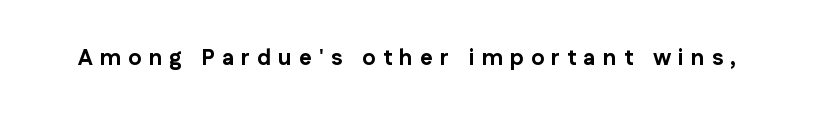
The image shows 22 px bold type, upright; set unusually wide letter spacing (+0.33 em), not underlined.
